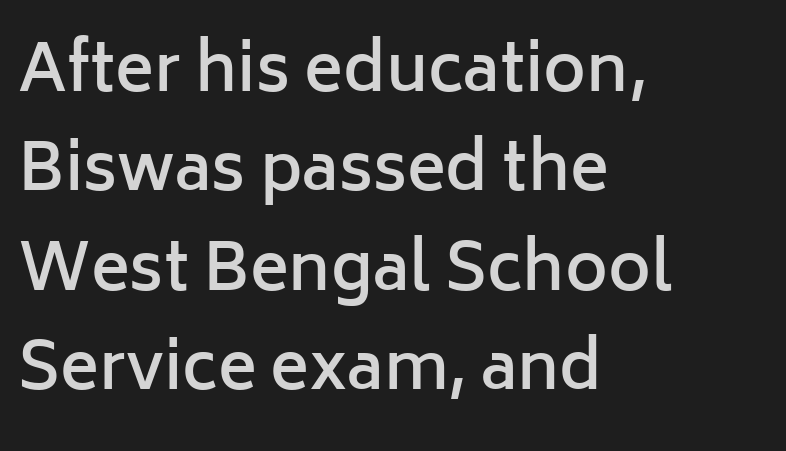
The image shows 65 px semibold sans-serif type, upright; set left-aligned, normal line spacing (1.53x), normal letter spacing, not underlined; low stroke contrast and a medium x-height.
